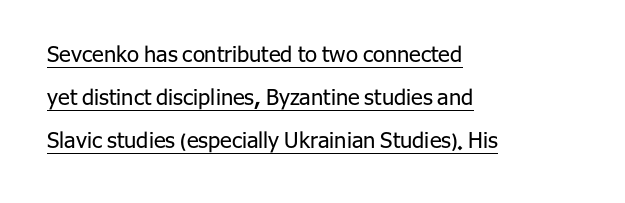
{"italic": "no", "bold": "no", "underline": "yes", "align": "left", "line_spacing": "loose", "line_spacing_ratio": 1.95, "letter_spacing": "normal", "letter_spacing_em": 0.0, "glyph_px": 22}
